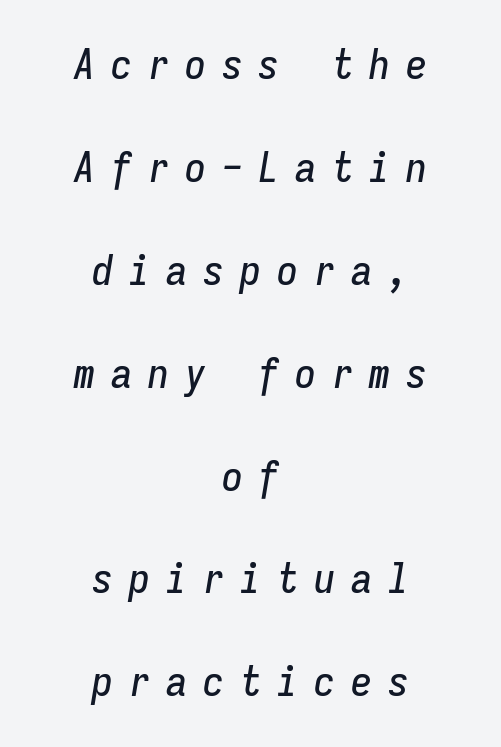
{"italic": "yes", "lean": "right", "slant_degrees": 9, "width": "condensed", "stroke_contrast": "low", "x_height": "medium", "monospaced": "yes", "underline": "no", "align": "center", "line_spacing": "loose", "line_spacing_ratio": 2.45, "letter_spacing": "wide", "letter_spacing_em": 0.38, "glyph_px": 42}
